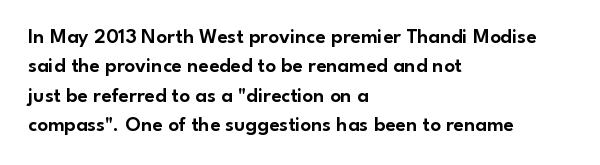
If you drew a ruler down the left edge, every line would touch it. The foot of each line stays bare and open. What's the leading like? Ordinary, nothing unusual. The axis of the letterforms is exactly vertical. Observe the ordinary spacing: letters are neighbours, not strangers.
